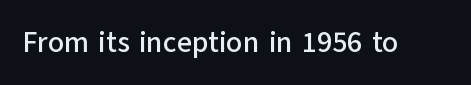
Q: Is the text italic (slanted)? A: No, it is upright.
Q: Is the typeface a serif or a sans-serif typeface? A: Sans-serif.
Q: Is the text underlined? A: No.
Q: Is the spacing between letters normal or unusually wide? A: Normal.
Q: Width (condensed, normal, or wide)? A: Normal.
Q: Stroke contrast? A: Low.
Q: x-height? A: Medium.
Q: Monospaced? A: No.
